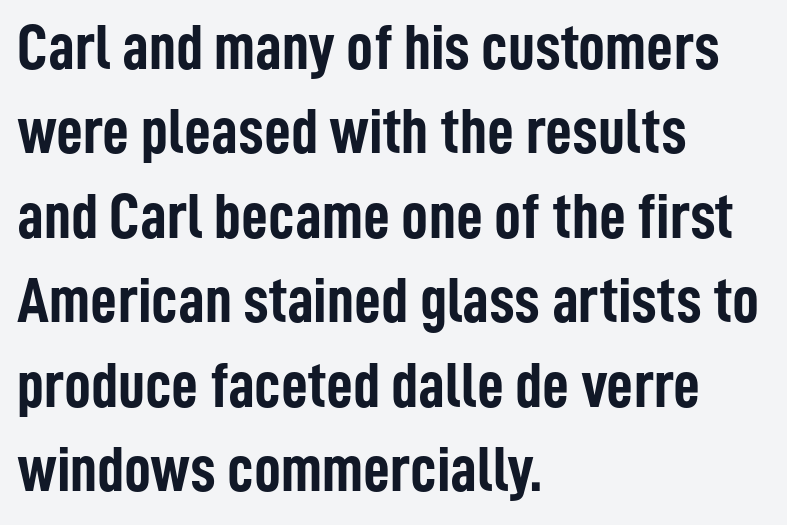
Q: Is the text bold? A: Yes.
Q: Is the text italic (slanted)? A: No, it is upright.
Q: Is the typeface a serif or a sans-serif typeface? A: Sans-serif.
Q: Is the text underlined? A: No.
Q: How is the paragraph aligned? A: Left-aligned.
Q: Is the spacing between letters normal or unusually wide? A: Normal.
Q: Is the spacing between lines tight, normal or loose? A: Normal.
Q: Width (condensed, normal, or wide)? A: Condensed.
Q: Stroke contrast? A: Low.
Q: x-height? A: Medium.
Q: Monospaced? A: No.
